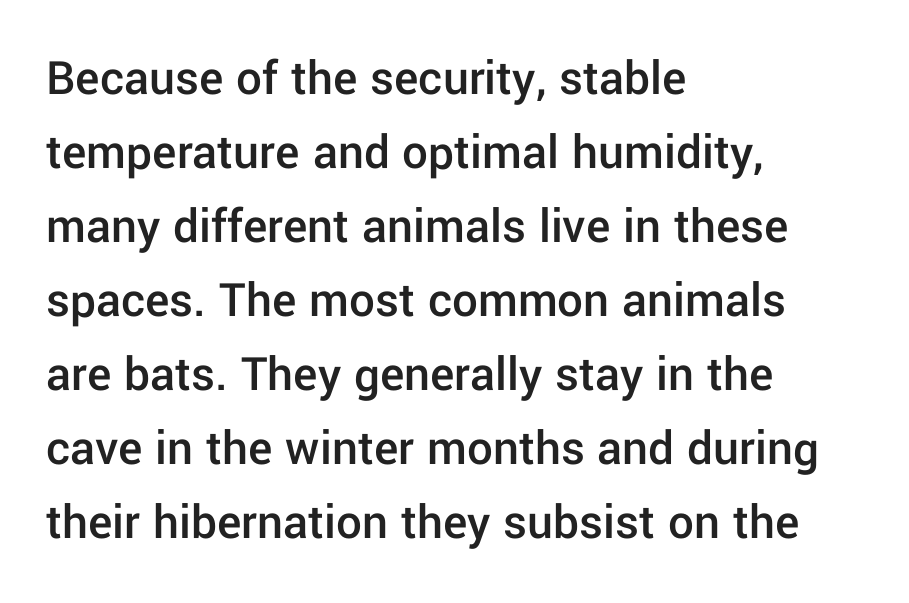
Q: Is the text bold? A: Semi-bold.
Q: Is the text italic (slanted)? A: No, it is upright.
Q: Is the typeface a serif or a sans-serif typeface? A: Sans-serif.
Q: Is the text underlined? A: No.
Q: How is the paragraph aligned? A: Left-aligned.
Q: Is the spacing between letters normal or unusually wide? A: Normal.
Q: Is the spacing between lines tight, normal or loose? A: Normal.
Q: Width (condensed, normal, or wide)? A: Normal.
Q: Stroke contrast? A: Low.
Q: x-height? A: Medium.
Q: Monospaced? A: No.
